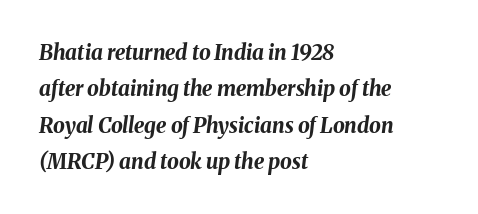
{"italic": "yes", "lean": "right", "slant_degrees": 8, "bold": "yes", "underline": "no", "align": "left", "line_spacing_ratio": 1.73, "letter_spacing": "normal", "letter_spacing_em": 0.0, "glyph_px": 21}
